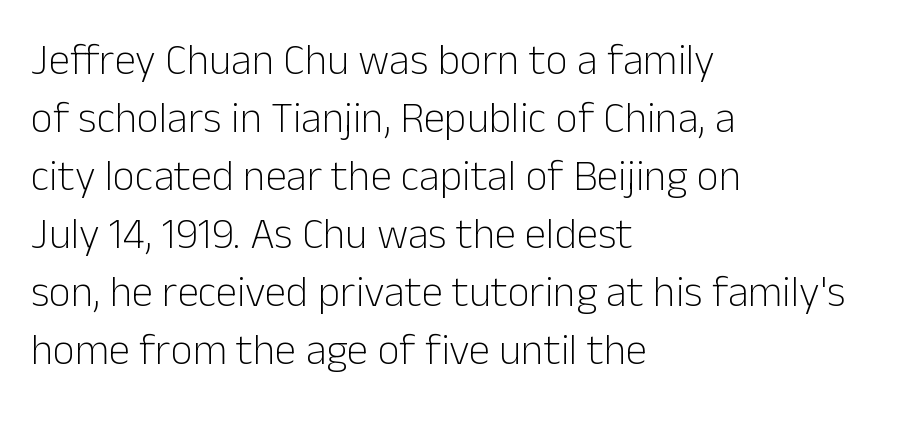
Q: Is the text bold? A: No.
Q: Is the text italic (slanted)? A: No, it is upright.
Q: Is the typeface a serif or a sans-serif typeface? A: Sans-serif.
Q: Is the text underlined? A: No.
Q: How is the paragraph aligned? A: Left-aligned.
Q: Is the spacing between letters normal or unusually wide? A: Normal.
Q: Is the spacing between lines tight, normal or loose? A: Normal.
Q: Width (condensed, normal, or wide)? A: Normal.
Q: Stroke contrast? A: Low.
Q: x-height? A: Medium.
Q: Monospaced? A: No.
